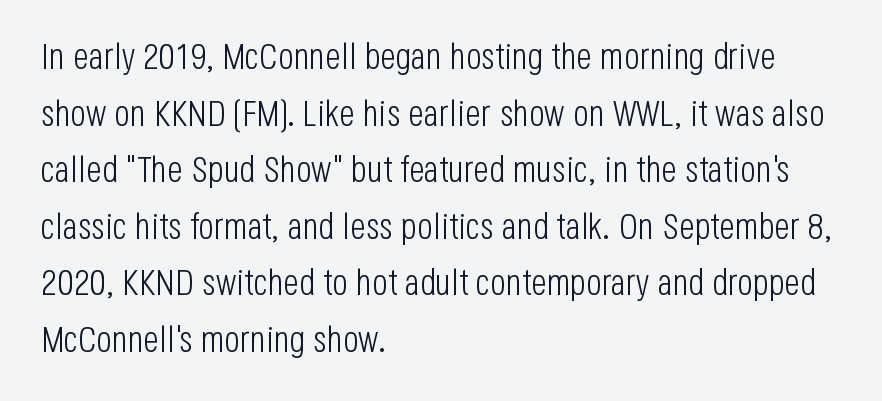
Q: Is the text bold? A: No.
Q: Is the text italic (slanted)? A: No, it is upright.
Q: Is the typeface a serif or a sans-serif typeface? A: Sans-serif.
Q: Is the text underlined? A: No.
Q: How is the paragraph aligned? A: Left-aligned.
Q: Is the spacing between letters normal or unusually wide? A: Normal.
Q: Is the spacing between lines tight, normal or loose? A: Normal.
Q: Width (condensed, normal, or wide)? A: Condensed.
Q: Stroke contrast? A: Low.
Q: x-height? A: Large.
Q: Monospaced? A: No.
